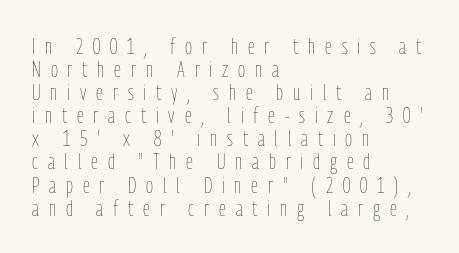
Q: Is the text bold? A: No.
Q: Is the text italic (slanted)? A: No, it is upright.
Q: Is the text underlined? A: No.
Q: How is the paragraph aligned? A: Left-aligned.
Q: Is the spacing between letters normal or unusually wide? A: Unusually wide.
Q: Is the spacing between lines tight, normal or loose? A: Tight.
